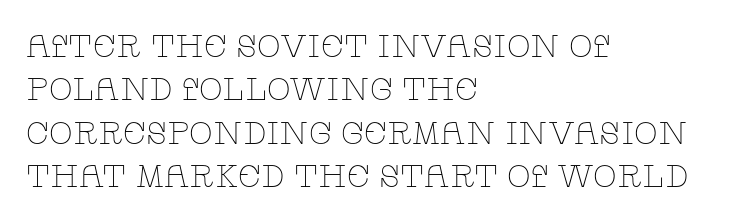
{"serif": "yes", "italic": "no", "bold": "no", "weight": "thin", "width": "wide", "stroke_contrast": "low", "x_height": "large", "monospaced": "no", "underline": "no", "align": "left", "line_spacing": "normal", "line_spacing_ratio": 1.4, "letter_spacing": "normal", "letter_spacing_em": 0.0, "glyph_px": 31}
